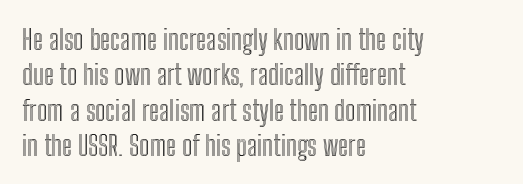
Q: Is the text italic (slanted)? A: No, it is upright.
Q: Is the text underlined? A: No.
Q: How is the paragraph aligned? A: Left-aligned.
Q: Is the spacing between letters normal or unusually wide? A: Normal.
Q: Is the spacing between lines tight, normal or loose? A: Normal.
Q: Width (condensed, normal, or wide)? A: Condensed.
Q: x-height? A: Medium.
Q: Monospaced? A: No.
